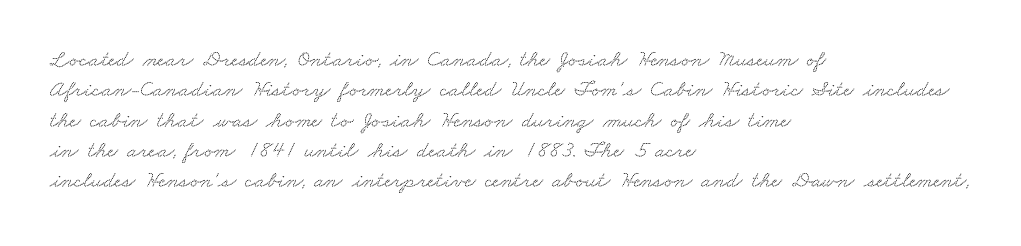
{"underline": "no", "align": "left", "line_spacing": "normal", "line_spacing_ratio": 1.32, "letter_spacing": "normal", "letter_spacing_em": 0.0, "glyph_px": 23}
